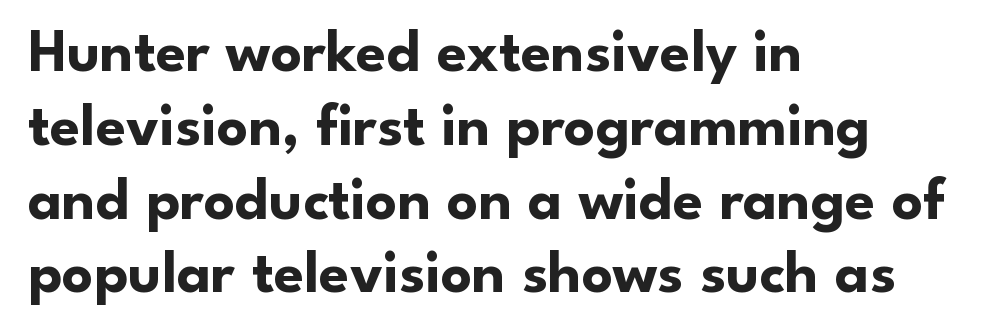
Q: Is the text bold? A: Yes.
Q: Is the text italic (slanted)? A: No, it is upright.
Q: Is the typeface a serif or a sans-serif typeface? A: Sans-serif.
Q: Is the text underlined? A: No.
Q: How is the paragraph aligned? A: Left-aligned.
Q: Is the spacing between letters normal or unusually wide? A: Normal.
Q: Width (condensed, normal, or wide)? A: Normal.
Q: Stroke contrast? A: Low.
Q: x-height? A: Small.
Q: Monospaced? A: No.
